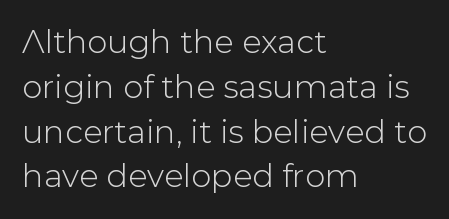
{"serif": "no", "italic": "no", "width": "normal", "stroke_contrast": "low", "x_height": "medium", "monospaced": "no", "underline": "no", "align": "left", "line_spacing": "normal", "line_spacing_ratio": 1.4, "letter_spacing": "normal", "letter_spacing_em": 0.0, "glyph_px": 32}
